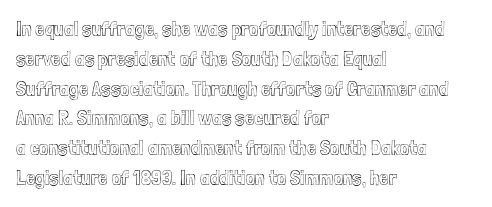
{"italic": "no", "underline": "no", "align": "left", "line_spacing": "normal", "line_spacing_ratio": 1.42, "letter_spacing": "normal", "letter_spacing_em": 0.0, "glyph_px": 21}
